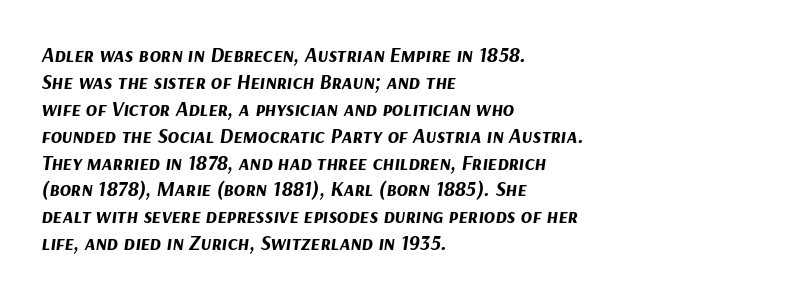
The image shows 21 px bold type, italic (leaning right); set left-aligned, normal line spacing (1.28x), normal letter spacing, not underlined.
